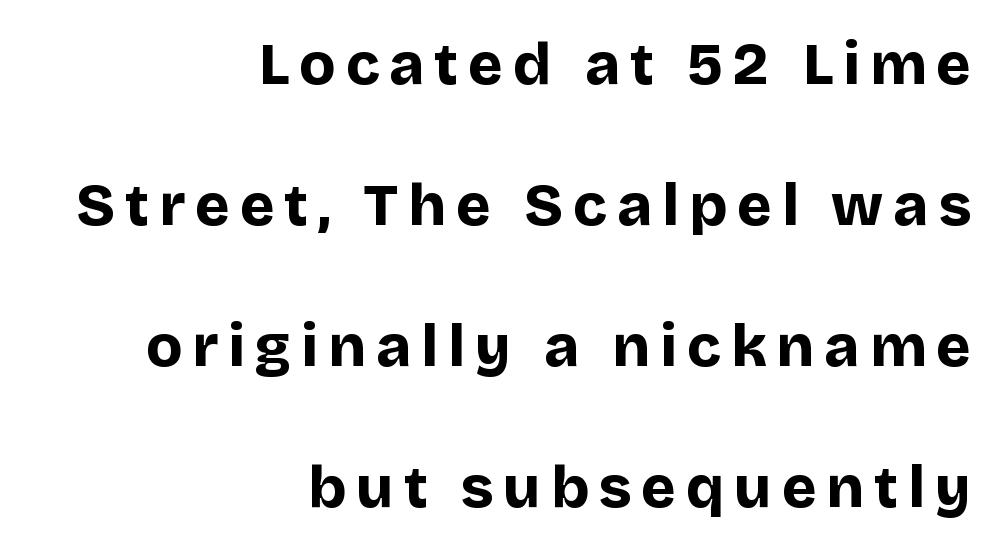
{"serif": "no", "italic": "no", "bold": "yes", "weight": "bold", "width": "normal", "stroke_contrast": "low", "x_height": "large", "monospaced": "no", "underline": "no", "align": "right", "line_spacing": "loose", "line_spacing_ratio": 2.39, "glyph_px": 59}
